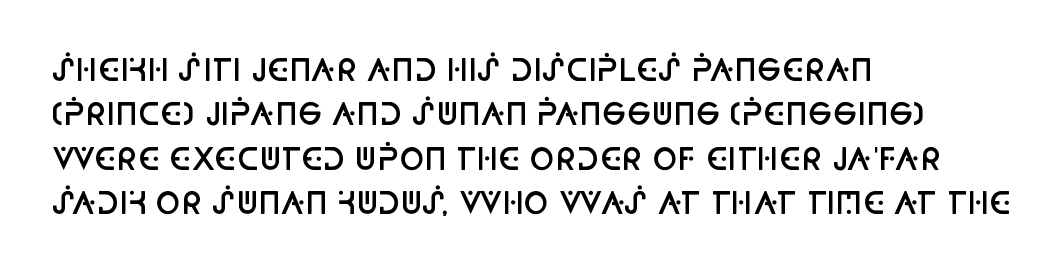
{"serif": "no", "italic": "no", "bold": "semi", "weight": "semibold", "width": "condensed", "stroke_contrast": "low", "x_height": "large", "monospaced": "no", "underline": "no", "align": "left", "line_spacing": "normal", "line_spacing_ratio": 1.48, "letter_spacing": "normal", "letter_spacing_em": 0.0, "glyph_px": 30}
